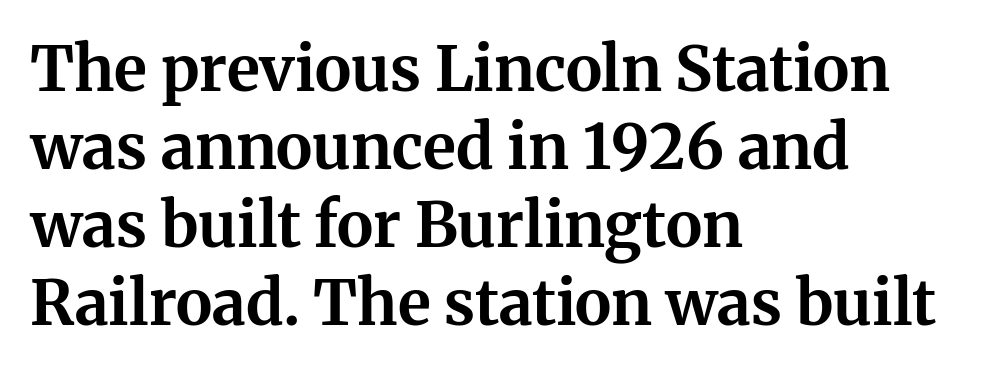
Interline gaps are of average width in this sample. Leftover space on each line is placed entirely after the last word. This is heavy type, rendered in bold. Glyph-to-glyph distance matches everyday printed text. If you drew a line through each stem, it would be perfectly vertical.
